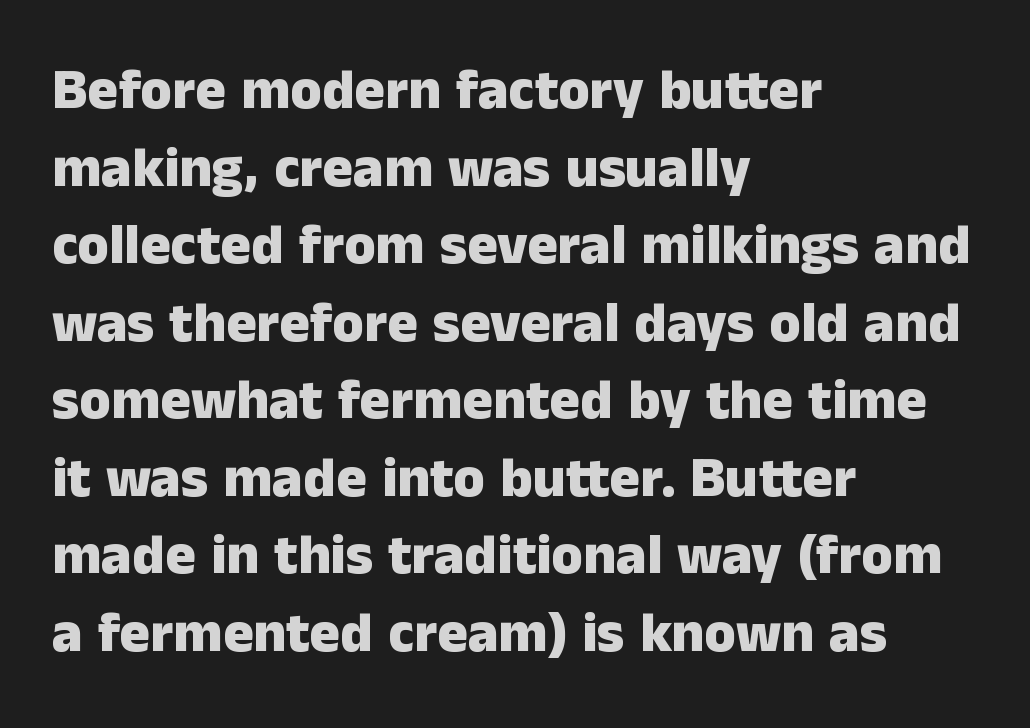
The image shows 57 px heavy sans-serif type, upright; set left-aligned, normal line spacing (1.36x), normal letter spacing, not underlined; low stroke contrast and a medium x-height.
